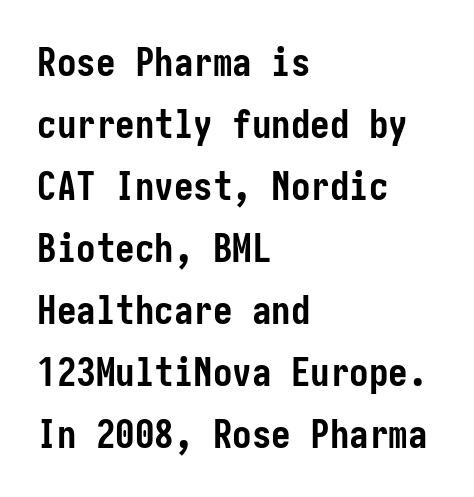
The image shows 39 px semibold, condensed sans-serif type, upright; set left-aligned, normal line spacing (1.59x), normal letter spacing, not underlined; low stroke contrast and a medium x-height.
